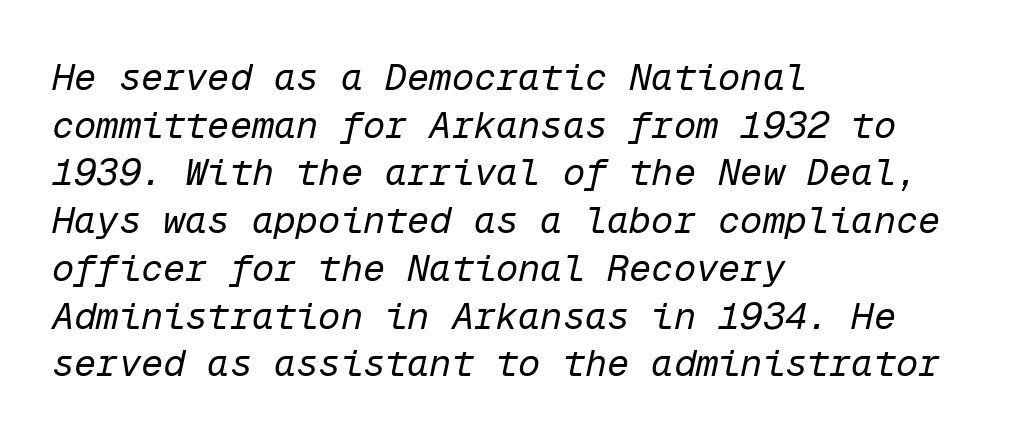
The image shows 37 px regular-weight type, italic (leaning right), monospaced; set left-aligned, normal line spacing (1.29x), normal letter spacing, not underlined; low stroke contrast and a medium x-height.
